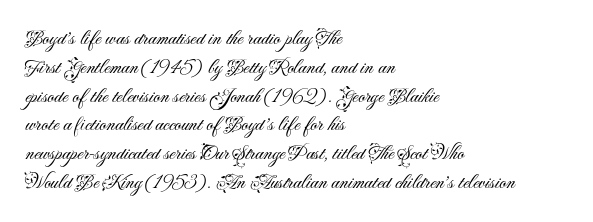
{"bold": "no", "underline": "no", "align": "left", "line_spacing": "normal", "line_spacing_ratio": 1.37, "letter_spacing": "normal", "letter_spacing_em": 0.0, "glyph_px": 21}
